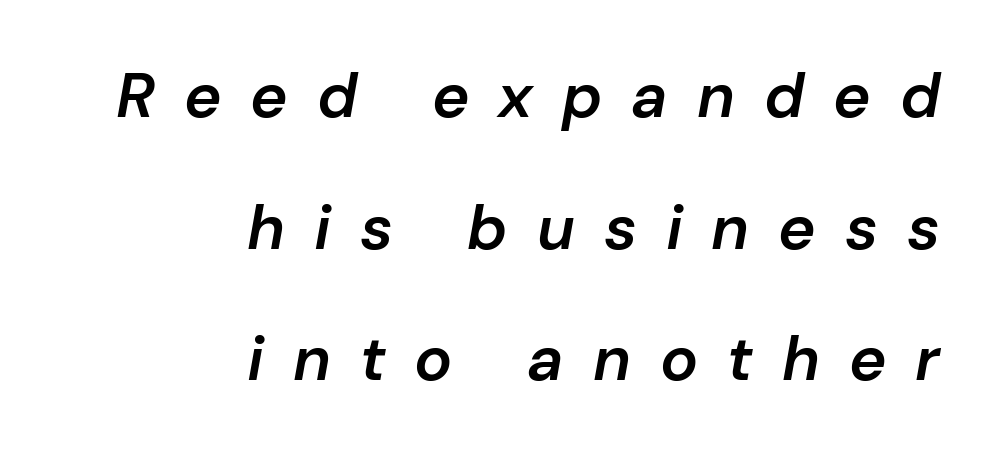
Q: Is the text bold? A: Semi-bold.
Q: Is the text italic (slanted)? A: Yes, it leans right by about 10 degrees.
Q: Is the text underlined? A: No.
Q: How is the paragraph aligned? A: Right-aligned.
Q: Is the spacing between letters normal or unusually wide? A: Unusually wide.
Q: Is the spacing between lines tight, normal or loose? A: Loose.
Q: Width (condensed, normal, or wide)? A: Normal.
Q: Stroke contrast? A: Low.
Q: x-height? A: Medium.
Q: Monospaced? A: No.
